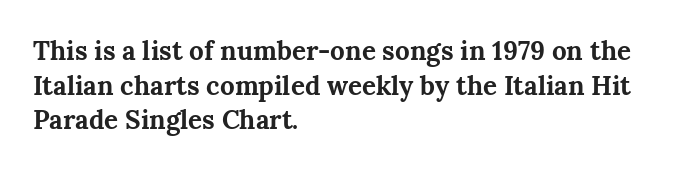
{"italic": "no", "bold": "yes", "underline": "no", "align": "left", "line_spacing": "normal", "line_spacing_ratio": 1.33, "letter_spacing": "normal", "letter_spacing_em": 0.0, "glyph_px": 26}
